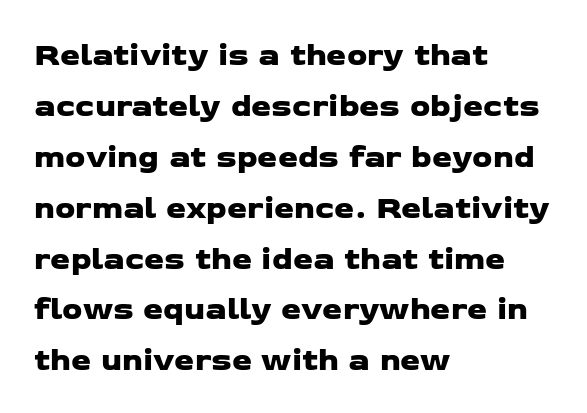
The designer went with a sans here, leaving each stem footless. The face used here is proportionally spaced, like ordinary book or web type. Underline: absent. The designer left line spacing at the default.
